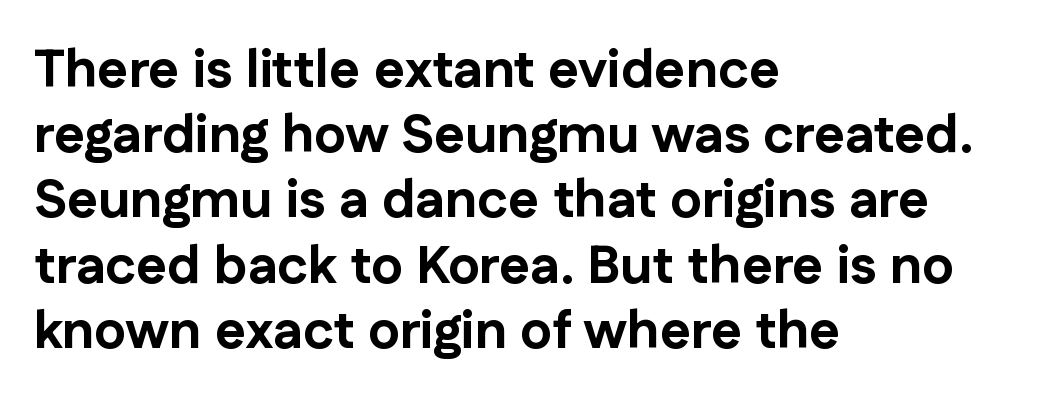
Q: Is the text bold? A: Yes.
Q: Is the text italic (slanted)? A: No, it is upright.
Q: Is the typeface a serif or a sans-serif typeface? A: Sans-serif.
Q: Is the text underlined? A: No.
Q: How is the paragraph aligned? A: Left-aligned.
Q: Is the spacing between letters normal or unusually wide? A: Normal.
Q: Width (condensed, normal, or wide)? A: Normal.
Q: Stroke contrast? A: Low.
Q: x-height? A: Medium.
Q: Monospaced? A: No.
